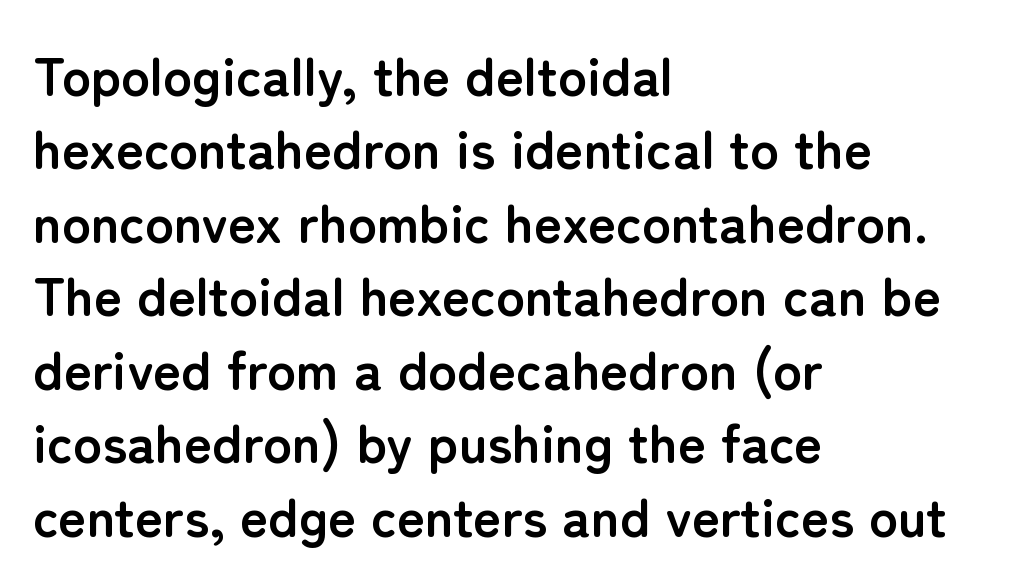
Q: Is the text bold? A: Yes.
Q: Is the text italic (slanted)? A: No, it is upright.
Q: Is the typeface a serif or a sans-serif typeface? A: Sans-serif.
Q: Is the text underlined? A: No.
Q: How is the paragraph aligned? A: Left-aligned.
Q: Is the spacing between letters normal or unusually wide? A: Normal.
Q: Is the spacing between lines tight, normal or loose? A: Normal.
Q: Width (condensed, normal, or wide)? A: Normal.
Q: Stroke contrast? A: Low.
Q: x-height? A: Medium.
Q: Monospaced? A: No.
